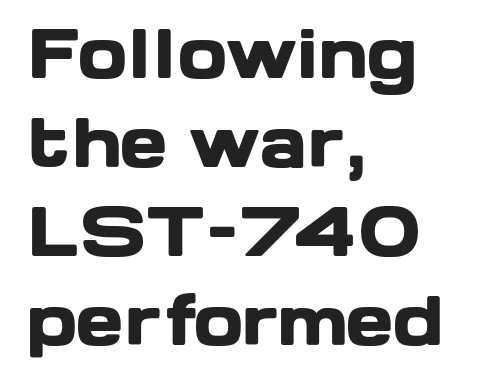
The tracking reads as untouched default to a designer's eye. Note the varied advance widths — an 'i' is clearly narrower than an 'm'. Line starts are locked; line ends wander. Vertically, the passage feels balanced, rows spaced as you'd expect. Each row of text sits above clean, open space.
